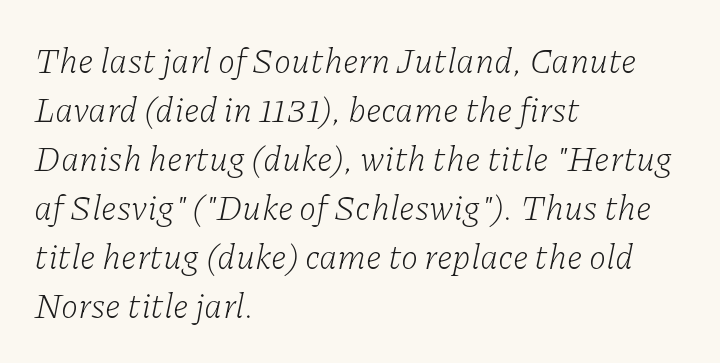
The image shows 35 px light serif type, italic (leaning right); set left-aligned, normal line spacing (1.4x), normal letter spacing, not underlined; low stroke contrast and a medium x-height.
